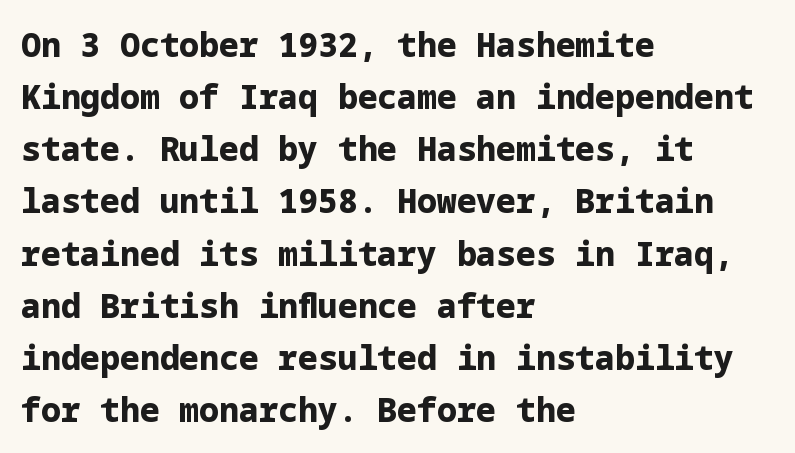
The image shows 33 px bold sans-serif type, upright; set left-aligned, normal line spacing (1.58x), normal letter spacing, not underlined; low stroke contrast and a medium x-height.
